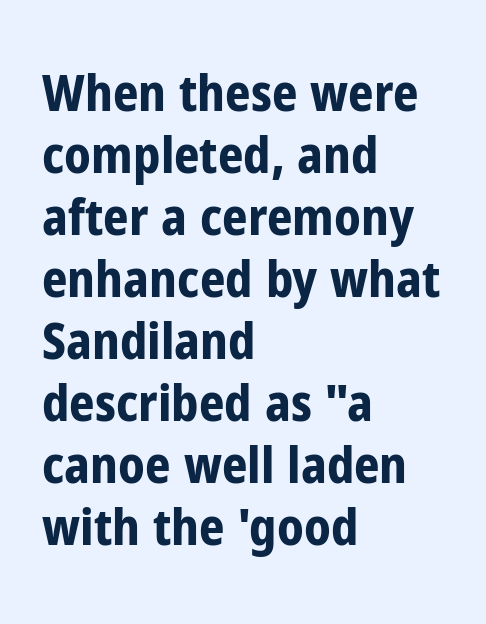
These lines were composed using upright roman letters. Weight: bold. Here the glyphs are tracked normally, forming tight word shapes. Do the characters align in a grid? No, the font is proportional. Typographically, this falls in the sans-serif category. Alignment: flush left.
